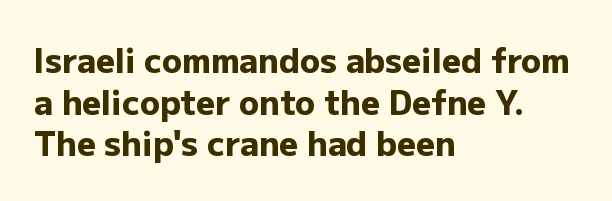
The space between consecutive lines is moderate. The face used here is rendered with its standard letterfit. Regarding serifs, this sample does without them. Style check: upright. Just letters on the line, the space beneath them empty. Does the weight exceed regular? Yes, all the way to bold.
